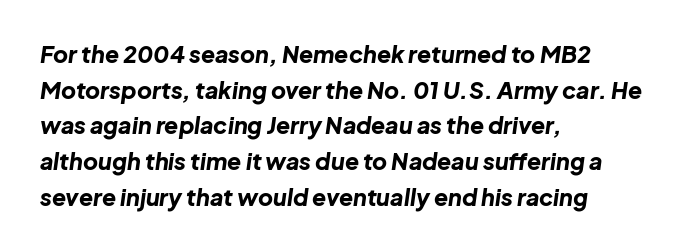
The image shows 23 px bold type, italic (leaning right); set left-aligned, normal line spacing (1.55x), normal letter spacing, not underlined.
